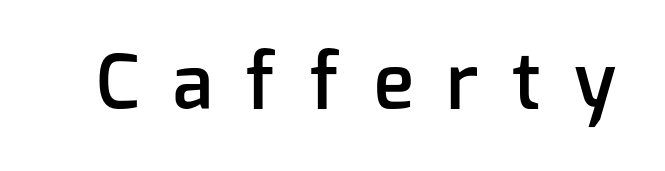
Character widths vary here, with narrow letters taking less room than wide ones. The type sits square on the baseline with zero lean. Stems and bowls a touch heavier than normal — semibold. Caption: expanded tracking, letters set apart. Is this a sans? Yes — the strokes have no serifs.
